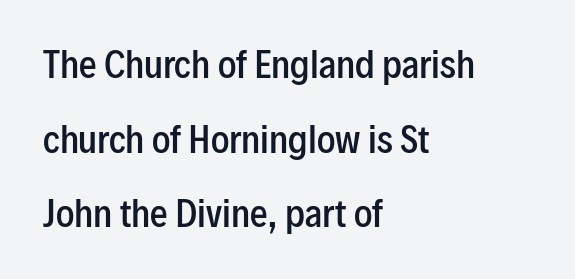
In CSS terms this would be text-align: left. Characters follow at the spacing the type designer built in. No italicization has been applied; the sample stays upright. Looks like regular typesetting: each glyph gets only the width it needs. Compared with typical paragraphs, the rows here are farther apart. The space beneath each line is pristine and unruled.
